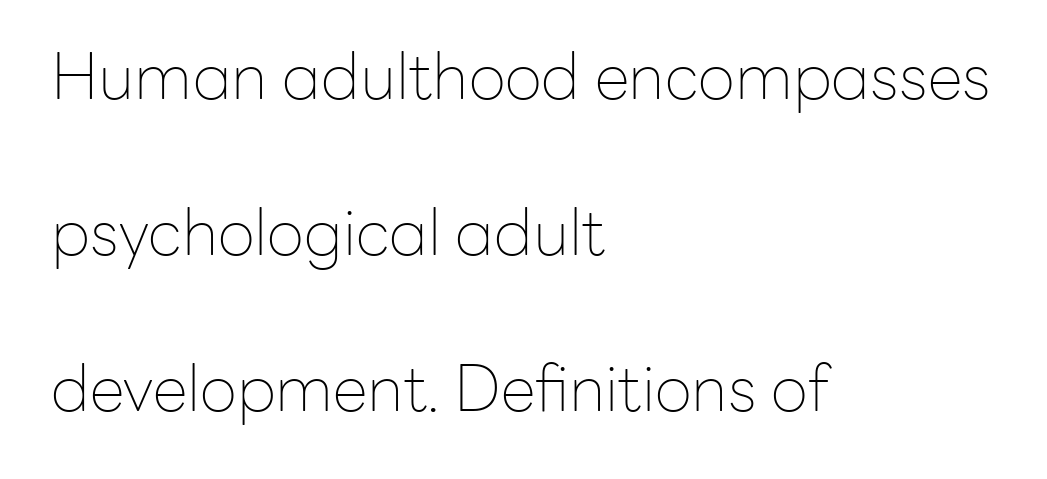
Q: Is the text bold? A: No.
Q: Is the text italic (slanted)? A: No, it is upright.
Q: Is the typeface a serif or a sans-serif typeface? A: Sans-serif.
Q: Is the text underlined? A: No.
Q: How is the paragraph aligned? A: Left-aligned.
Q: Is the spacing between letters normal or unusually wide? A: Normal.
Q: Is the spacing between lines tight, normal or loose? A: Loose.
Q: Width (condensed, normal, or wide)? A: Normal.
Q: Stroke contrast? A: Low.
Q: x-height? A: Medium.
Q: Monospaced? A: No.
